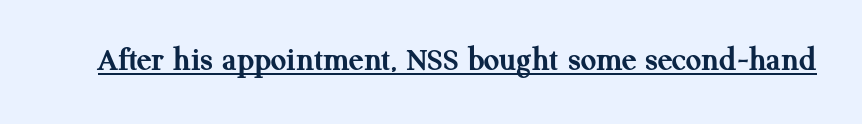
The glyphs have the mass of a bold cut. The font's upright variant was chosen for this text. No extra tracking has been applied to these lines. Is there an underline? Yes — a line sits under the letters.
